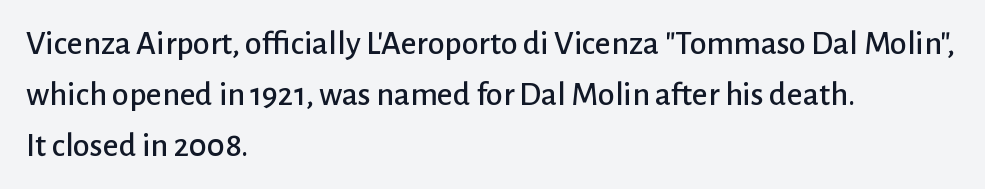
{"serif": "no", "italic": "no", "width": "normal", "stroke_contrast": "low", "x_height": "medium", "monospaced": "no", "underline": "no", "align": "left", "line_spacing": "normal", "line_spacing_ratio": 1.5, "letter_spacing": "normal", "letter_spacing_em": 0.0, "glyph_px": 34}
